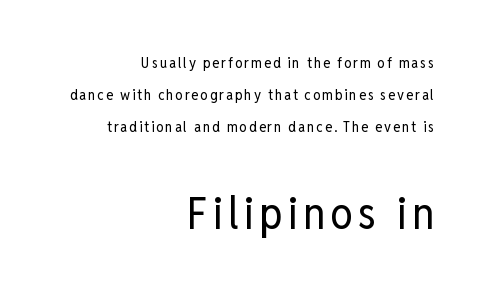
{"serif": "no", "italic": "no", "bold": "no", "weight": "regular", "width": "condensed", "stroke_contrast": "low", "x_height": "medium", "monospaced": "no", "underline": "no", "align": "right", "line_spacing": "loose", "line_spacing_ratio": 2.12, "larger_block": "second", "size_ratio": 3.0, "glyph_px": 45}
